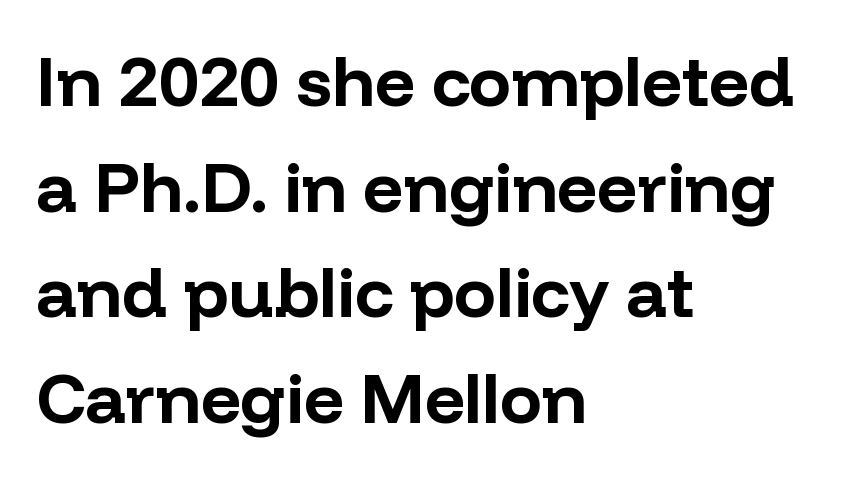
{"serif": "no", "italic": "no", "bold": "yes", "weight": "bold", "width": "normal", "stroke_contrast": "low", "x_height": "medium", "monospaced": "no", "underline": "no", "align": "left", "line_spacing": "normal", "line_spacing_ratio": 1.51, "letter_spacing": "normal", "letter_spacing_em": 0.0, "glyph_px": 70}
